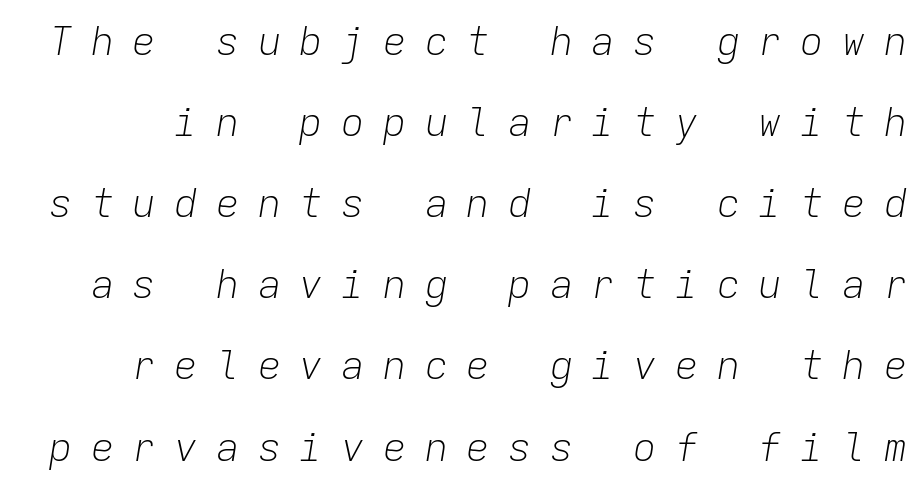
The specimen reads as italic at a glance. Each new line begins a long way beneath the previous one. Fixed-width glyphs throughout — classic coding-font behaviour. The zone under the glyphs is completely vacant. Stroke mass is kept to a normal reading level or below.
